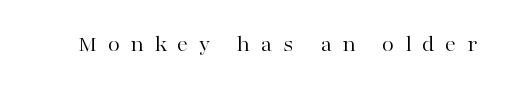
The image shows 22 px text type, upright; set unusually wide letter spacing (+0.48 em), not underlined.
